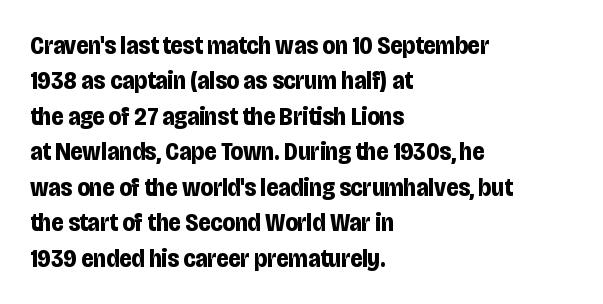
Q: Is the text bold? A: Yes.
Q: Is the text italic (slanted)? A: No, it is upright.
Q: Is the text underlined? A: No.
Q: How is the paragraph aligned? A: Left-aligned.
Q: Is the spacing between letters normal or unusually wide? A: Normal.
Q: Is the spacing between lines tight, normal or loose? A: Normal.
